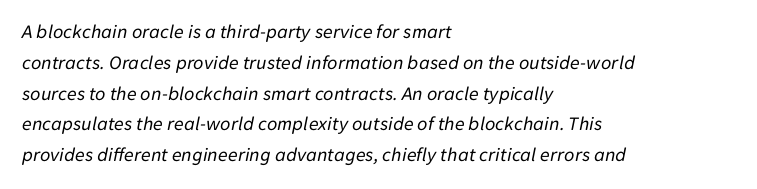
Q: Is the text bold? A: No.
Q: Is the text italic (slanted)? A: Yes, it leans right by about 11 degrees.
Q: Is the text underlined? A: No.
Q: How is the paragraph aligned? A: Left-aligned.
Q: Is the spacing between letters normal or unusually wide? A: Normal.
Q: Is the spacing between lines tight, normal or loose? A: Normal.
